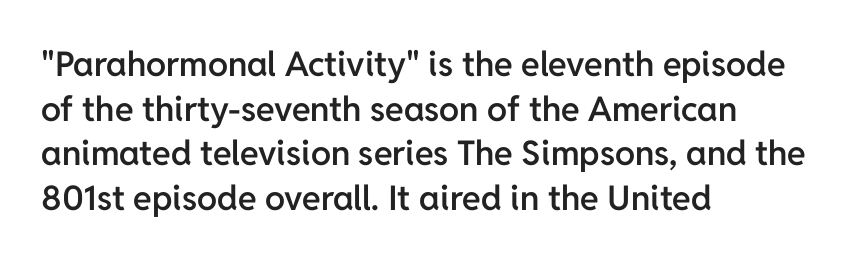
The space between consecutive lines is moderate. Weight check: semibold — heavier than regular, not quite bold. The space beneath each line is pristine and unruled. Looks like regular typesetting: each glyph gets only the width it needs. The characters display no serif detailing; their extremities are plain. The text block is weighted toward the left margin, trailing off unevenly rightward.
